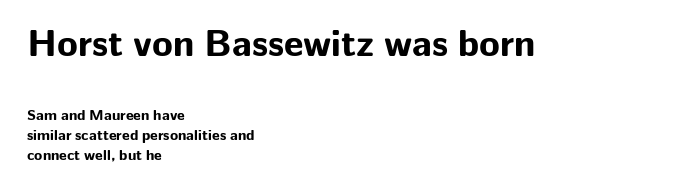
{"serif": "no", "italic": "no", "bold": "yes", "weight": "bold", "width": "normal", "stroke_contrast": "low", "x_height": "medium", "monospaced": "no", "underline": "no", "align": "left", "line_spacing": "normal", "line_spacing_ratio": 1.33, "letter_spacing": "normal", "letter_spacing_em": 0.0, "larger_block": "first", "size_ratio": 2.53, "glyph_px": 38}
